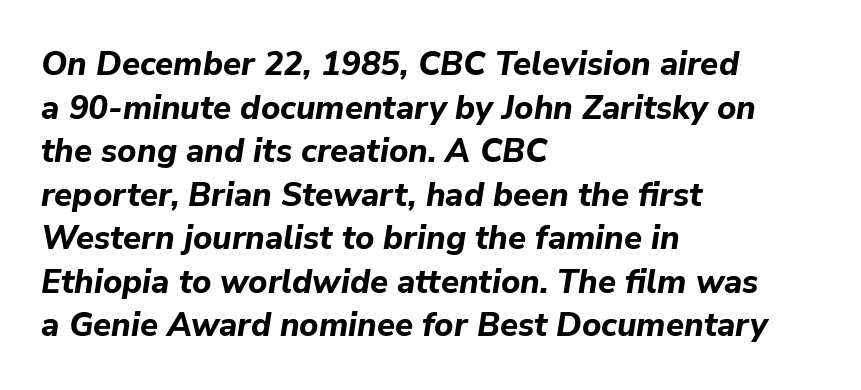
The gaps between neighbouring characters are ordinary and unremarkable. Character widths vary here, with narrow letters taking less room than wide ones. Descenders are the only things crossing below the line. On the weight axis this lands at bold, roughly 700. A student would call this left alignment; a typographer would say flush left, rag right.
